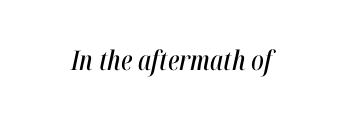
In terms of letterspacing, this is plain default setting. The glyphs are unaccompanied by any horizontal stroke below them. The text carries the slant typical of an italic or oblique font.
